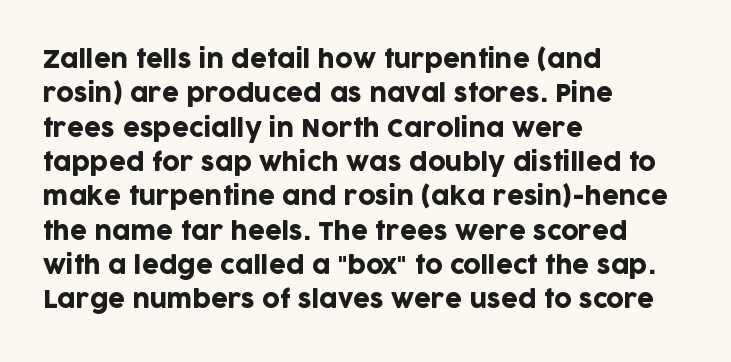
{"italic": "no", "underline": "no", "align": "left", "line_spacing": "normal", "line_spacing_ratio": 1.43, "letter_spacing": "normal", "letter_spacing_em": 0.0, "glyph_px": 24}
